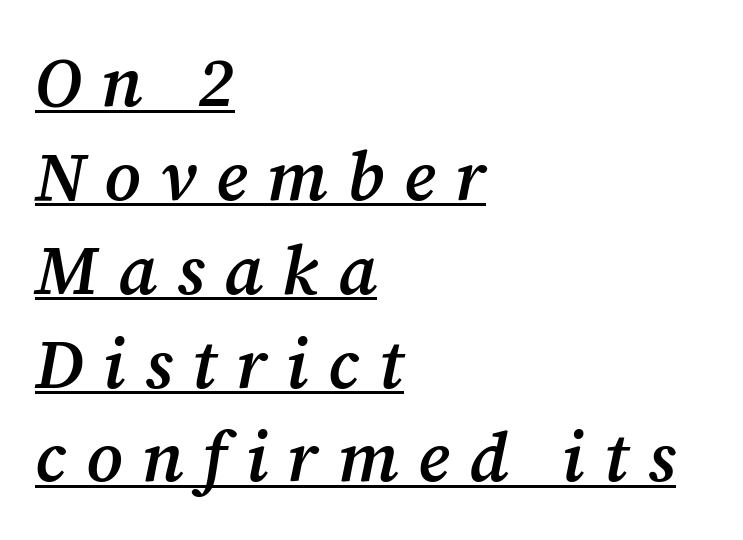
The image shows 69 px semibold serif type, italic (leaning right); set left-aligned, normal line spacing (1.36x), unusually wide letter spacing (+0.28 em), underlined; medium stroke contrast and a medium x-height.
